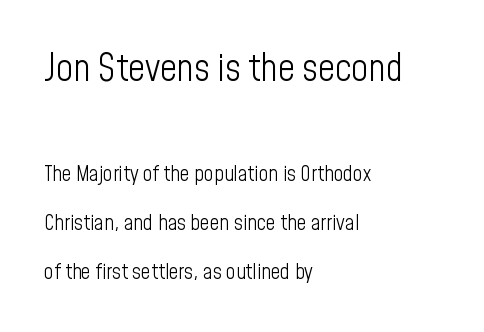
Q: Is the text bold? A: No.
Q: Is the text italic (slanted)? A: No, it is upright.
Q: Is the typeface a serif or a sans-serif typeface? A: Sans-serif.
Q: Is the text underlined? A: No.
Q: How is the paragraph aligned? A: Left-aligned.
Q: Is the spacing between letters normal or unusually wide? A: Normal.
Q: Is the spacing between lines tight, normal or loose? A: Loose.
Q: Which block of text is set in a larger size, the first (top) or the second (bottom)? A: The first (top) one.
Q: Width (condensed, normal, or wide)? A: Condensed.
Q: Stroke contrast? A: Low.
Q: x-height? A: Medium.
Q: Monospaced? A: No.
